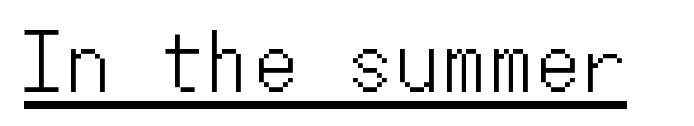
Q: Is the text italic (slanted)? A: No, it is upright.
Q: Is the text underlined? A: Yes.
Q: Width (condensed, normal, or wide)? A: Condensed.
Q: Stroke contrast? A: Low.
Q: x-height? A: Medium.
Q: Monospaced? A: Yes.
